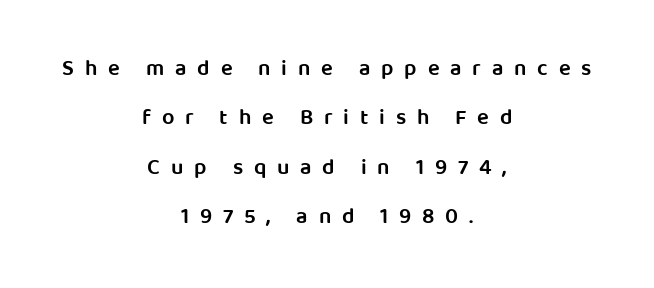
{"italic": "no", "bold": "semi", "underline": "no", "align": "center", "line_spacing": "loose", "line_spacing_ratio": 2.24, "letter_spacing": "wide", "letter_spacing_em": 0.49, "glyph_px": 22}
